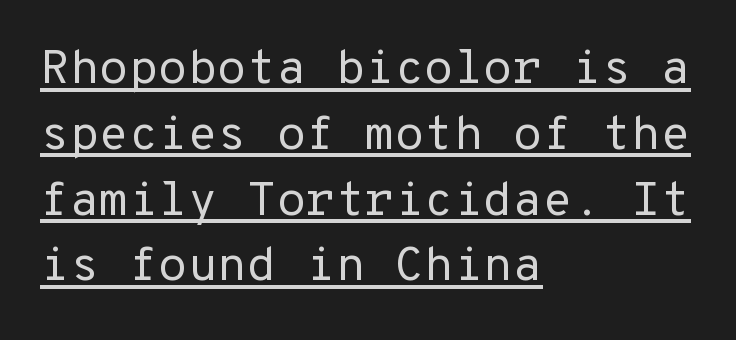
If you measured baseline to baseline, you'd find a middling distance. Visually the block forms a straight wall on the left and a jagged coastline on the right. The passage shown is underscored from start to finish. Weight: not bold — regular or lighter.
